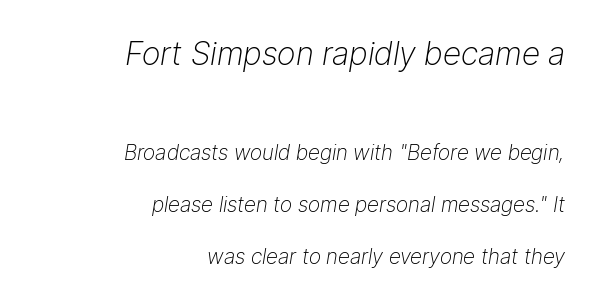
Nothing unusual about the tracking: characters are spaced as the font intends. The strokes are not fattened; the text isn't bold. The passage shown is not underscored anywhere. The face used here is proportionally spaced, like ordinary book or web type.
